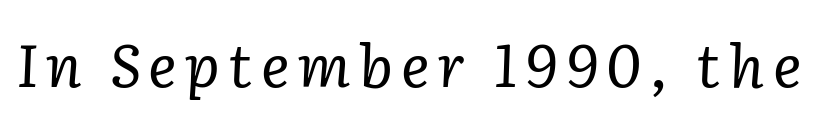
The image shows 60 px regular-weight serif type, italic (leaning right); set not underlined; low stroke contrast and a medium x-height.
